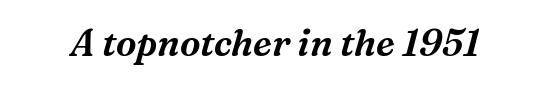
The image shows 37 px serif type, italic (leaning right); set normal letter spacing, not underlined; medium stroke contrast and a medium x-height.
